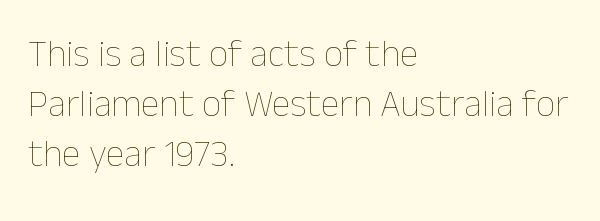
The designer left line spacing at the default. The letters stand straight up with perfectly vertical stems. The rendering anchors every line to the left-hand side. The passage shown is not underscored anywhere.
